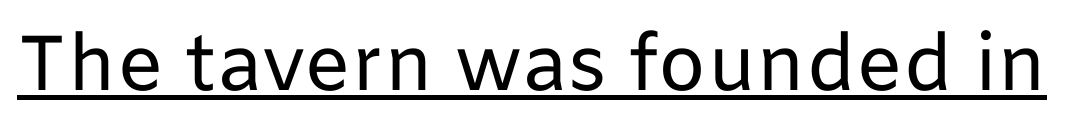
The image shows 78 px regular-weight sans-serif type, upright; set normal letter spacing, underlined; low stroke contrast and a medium x-height.
